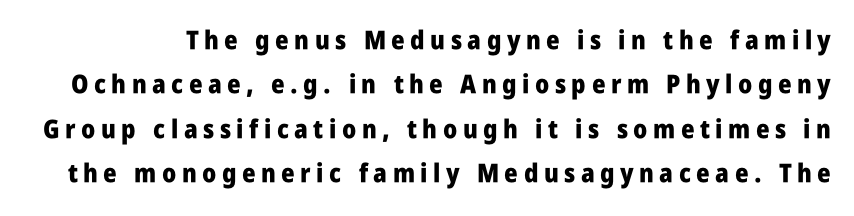
Letters rest on an invisible, unmarked baseline. Italic? Not at all — the glyphs are vertical. This is heavy type, rendered in bold. Between one letter and the next there's a generous, obvious gap.
